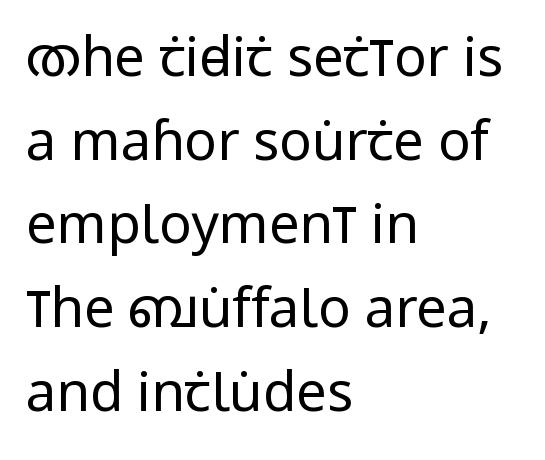
Q: Is the text bold? A: No.
Q: Is the text italic (slanted)? A: No, it is upright.
Q: Is the typeface a serif or a sans-serif typeface? A: Sans-serif.
Q: Is the text underlined? A: No.
Q: How is the paragraph aligned? A: Left-aligned.
Q: Is the spacing between letters normal or unusually wide? A: Normal.
Q: Is the spacing between lines tight, normal or loose? A: Normal.
Q: Width (condensed, normal, or wide)? A: Condensed.
Q: Stroke contrast? A: Low.
Q: x-height? A: Large.
Q: Monospaced? A: No.
